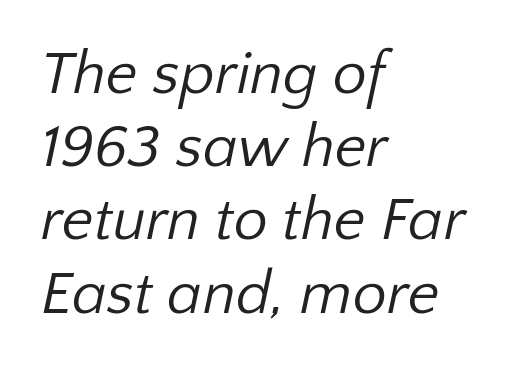
Nothing unusual about the tracking: characters are spaced as the font intends. Beneath every word, the page is bare. All the whitespace from short lines collects on the right. Compared with a typical body face, this is equally light or lighter still. The face used here is proportionally spaced, like ordinary book or web type.
